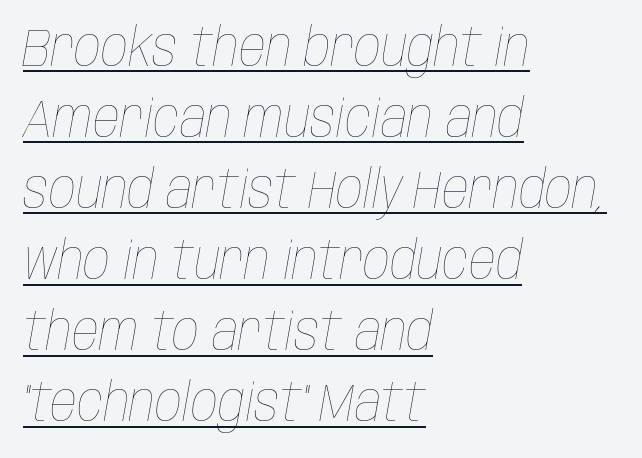
{"italic": "yes", "lean": "right", "slant_degrees": 10, "bold": "no", "weight": "thin", "width": "condensed", "stroke_contrast": "low", "x_height": "large", "monospaced": "no", "underline": "yes", "align": "left", "line_spacing": "normal", "line_spacing_ratio": 1.34, "letter_spacing": "normal", "letter_spacing_em": 0.0, "glyph_px": 53}
